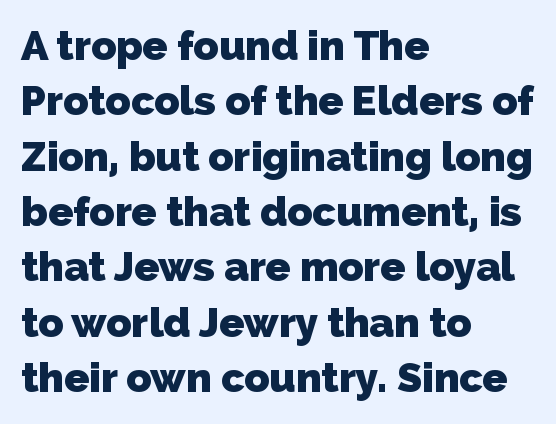
Q: Is the text bold? A: Yes.
Q: Is the typeface a serif or a sans-serif typeface? A: Sans-serif.
Q: Is the text underlined? A: No.
Q: How is the paragraph aligned? A: Left-aligned.
Q: Is the spacing between letters normal or unusually wide? A: Normal.
Q: Is the spacing between lines tight, normal or loose? A: Normal.
Q: Width (condensed, normal, or wide)? A: Normal.
Q: Stroke contrast? A: Low.
Q: x-height? A: Medium.
Q: Monospaced? A: No.
